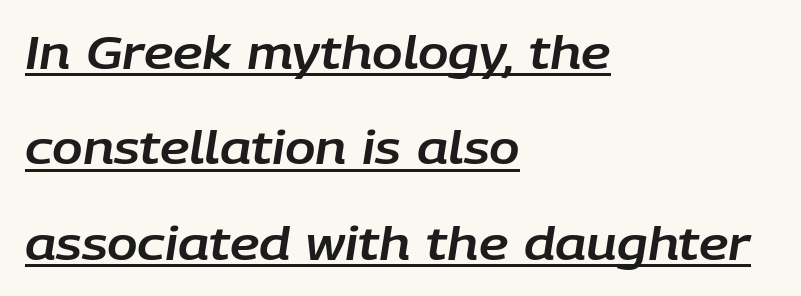
{"italic": "yes", "lean": "right", "slant_degrees": 9, "width": "normal", "stroke_contrast": "low", "x_height": "large", "monospaced": "no", "underline": "yes", "align": "left", "line_spacing": "loose", "line_spacing_ratio": 2.12, "letter_spacing": "normal", "letter_spacing_em": 0.0, "glyph_px": 45}
